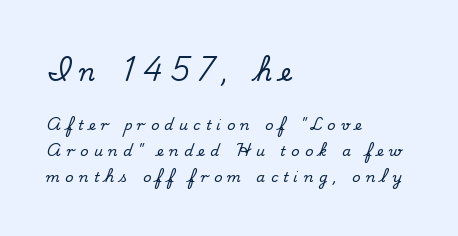
Nobody drew a line under any word here. Left-aligned paragraph, ragged on the right. Character size in the leading block exceeds that of the trailing block.
